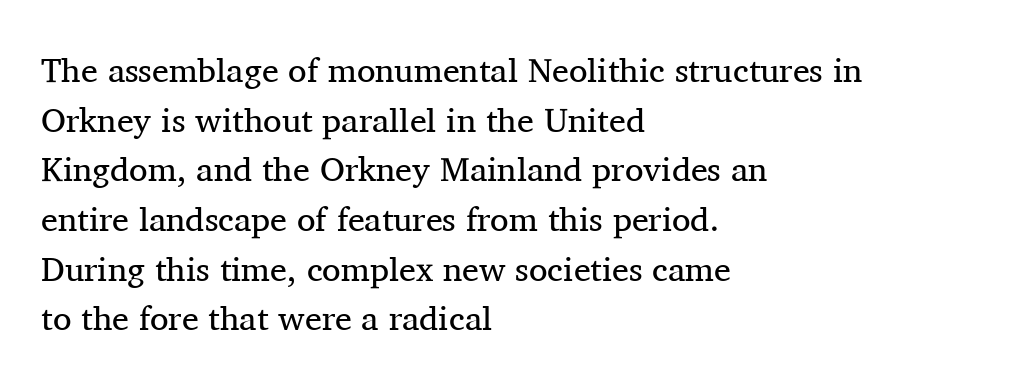
The image shows 34 px regular-weight serif type, upright; set left-aligned, normal line spacing (1.46x), normal letter spacing, not underlined; medium stroke contrast and a medium x-height.
